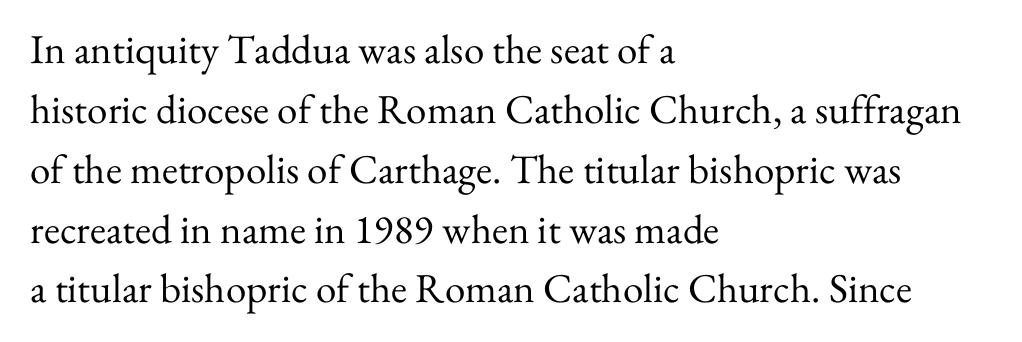
The image shows 41 px regular-weight serif type, upright; set left-aligned, normal line spacing (1.46x), normal letter spacing, not underlined; medium stroke contrast and a small x-height.
